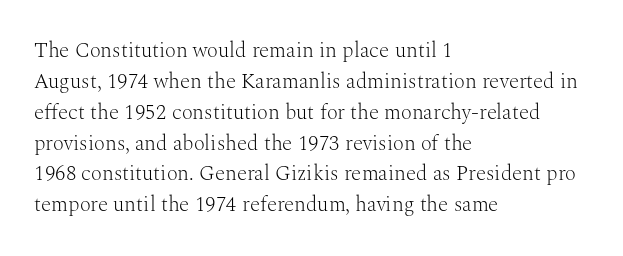
The image shows 21 px text type, upright; set left-aligned, normal line spacing (1.47x), normal letter spacing, not underlined.
